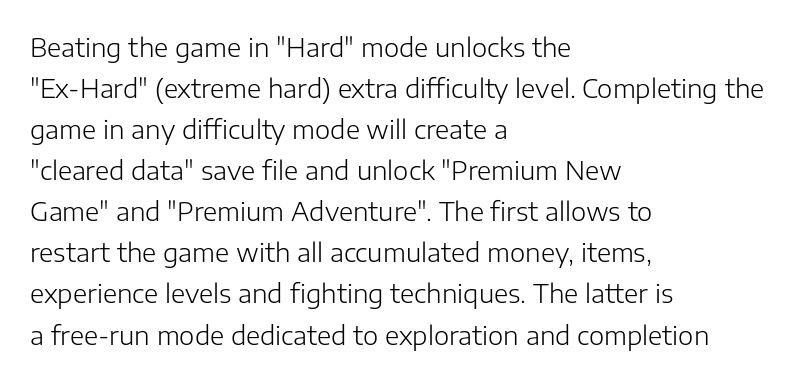
Q: Is the text bold? A: No.
Q: Is the text italic (slanted)? A: No, it is upright.
Q: Is the text underlined? A: No.
Q: How is the paragraph aligned? A: Left-aligned.
Q: Is the spacing between letters normal or unusually wide? A: Normal.
Q: Is the spacing between lines tight, normal or loose? A: Normal.
